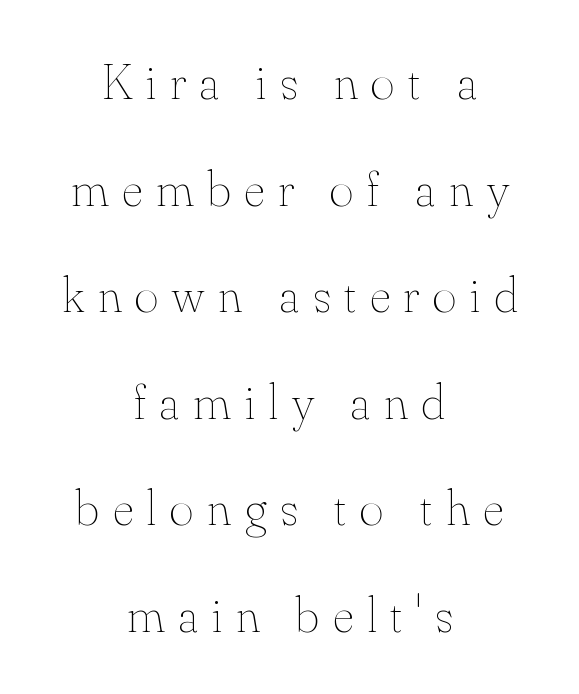
The image shows 51 px thin type, upright; set centered, loose line spacing (2.09x), unusually wide letter spacing (+0.27 em), not underlined; medium stroke contrast and a small x-height.
